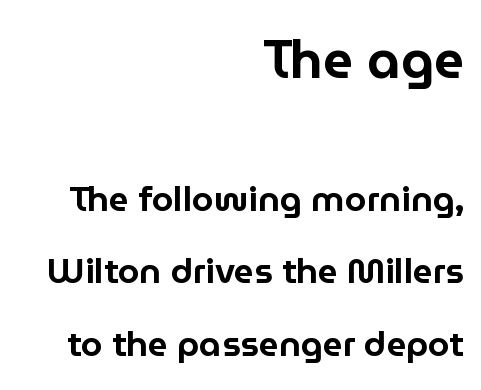
The image shows 53 px sans-serif type, upright; set right-aligned, loose line spacing (2.08x), normal letter spacing, not underlined; the first (top) block is 1.51x larger; low stroke contrast and a medium x-height.
